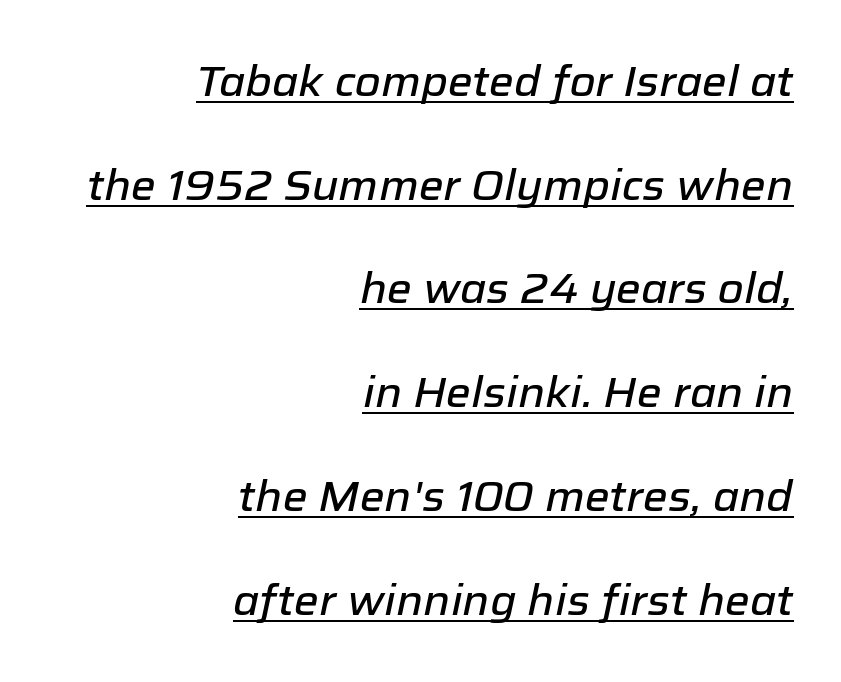
The image shows 42 px text type, italic (leaning right); set right-aligned, loose line spacing (2.47x), normal letter spacing, underlined; low stroke contrast and a medium x-height.
